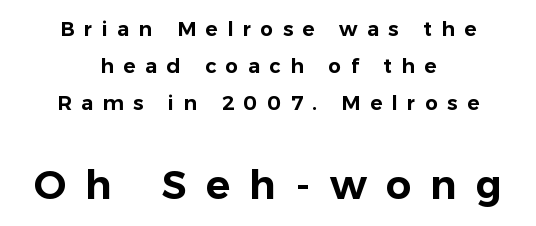
{"serif": "no", "italic": "no", "width": "normal", "stroke_contrast": "low", "x_height": "medium", "monospaced": "no", "underline": "no", "align": "center", "line_spacing_ratio": 1.86, "letter_spacing": "wide", "letter_spacing_em": 0.48, "larger_block": "second", "size_ratio": 2.0, "glyph_px": 40}
